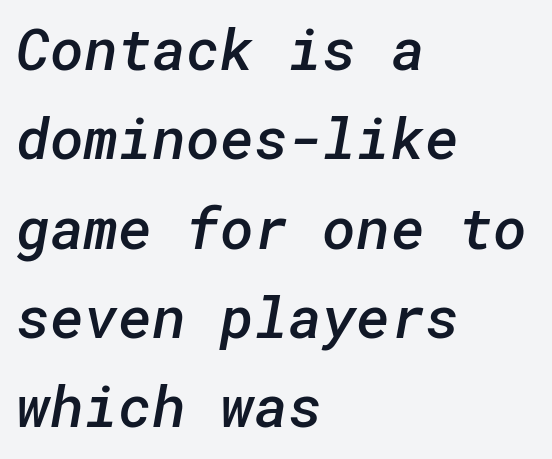
{"serif": "no", "bold": "semi", "weight": "semibold", "width": "normal", "stroke_contrast": "low", "x_height": "medium", "underline": "no", "align": "left", "line_spacing": "normal", "line_spacing_ratio": 1.54, "letter_spacing": "normal", "letter_spacing_em": 0.0, "glyph_px": 58}
